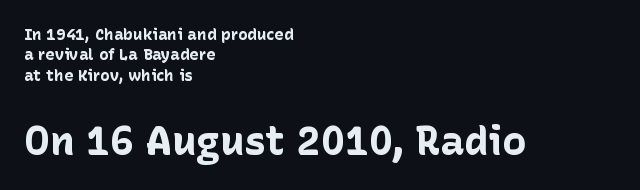
The image shows 40 px bold sans-serif type, upright; set left-aligned, normal line spacing (1.28x), normal letter spacing, not underlined; the second (bottom) block is 2.5x larger; low stroke contrast and a medium x-height.
